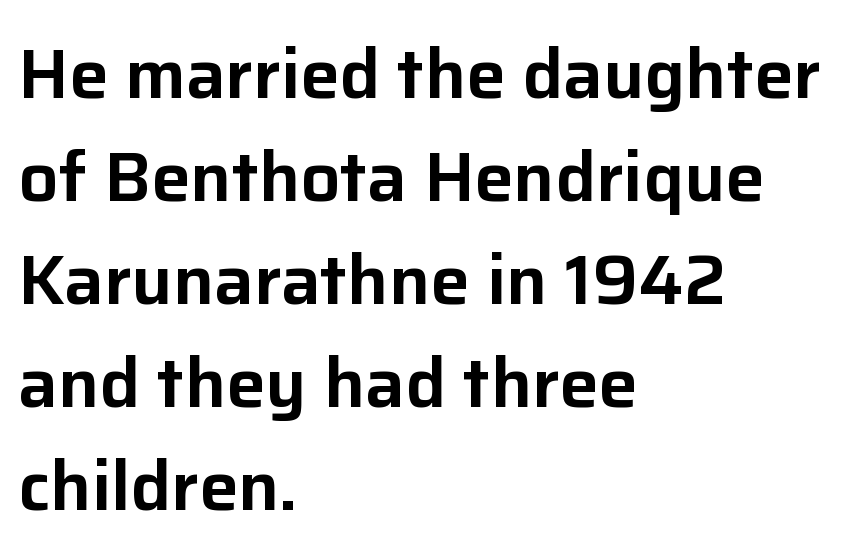
The image shows 70 px sans-serif type, upright; set left-aligned, normal line spacing (1.47x), normal letter spacing, not underlined; low stroke contrast and a medium x-height.
